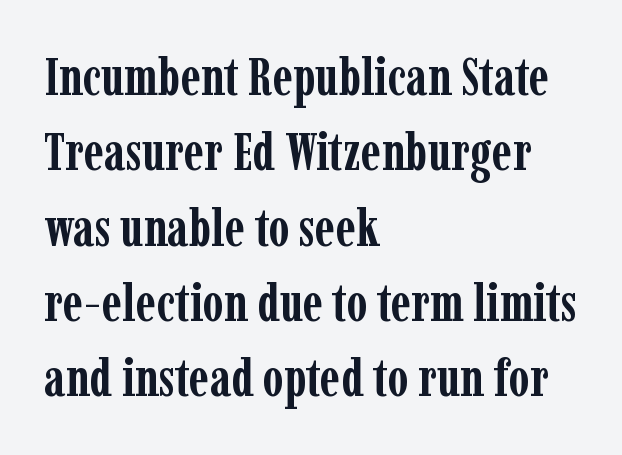
If you measured baseline to baseline, you'd find a middling distance. Is this a fixed-width face? No — the glyphs have proportional, varying widths. You can tell from the footed stems that serif type was used. The passage shown has conventional tracking throughout. A clean baseline with only descenders dipping below it.
